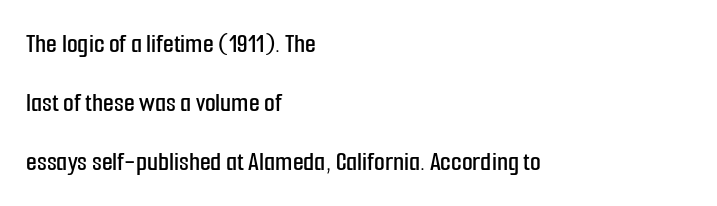
Q: Is the text italic (slanted)? A: No, it is upright.
Q: Is the typeface a serif or a sans-serif typeface? A: Sans-serif.
Q: Is the text underlined? A: No.
Q: How is the paragraph aligned? A: Left-aligned.
Q: Is the spacing between letters normal or unusually wide? A: Normal.
Q: Is the spacing between lines tight, normal or loose? A: Loose.
Q: Width (condensed, normal, or wide)? A: Condensed.
Q: Stroke contrast? A: Low.
Q: x-height? A: Medium.
Q: Monospaced? A: No.
